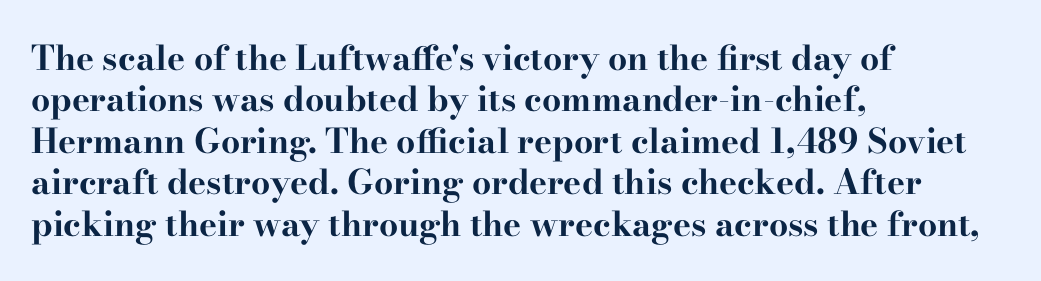
The image shows 34 px bold, wide serif type, upright; set left-aligned, line spacing 1.22x, normal letter spacing, not underlined; high stroke contrast and a small x-height.
